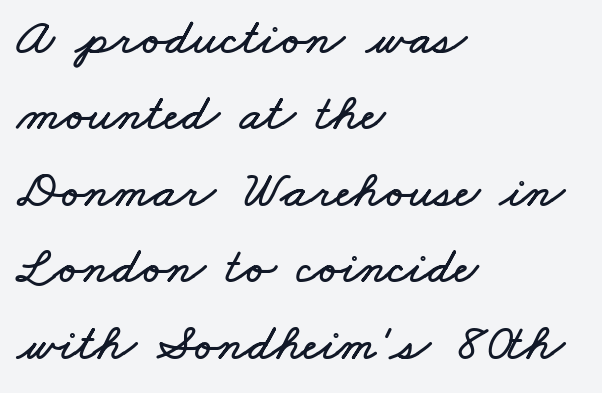
Varying glyph widths throughout — classic text-font behaviour. Whoever set this chose a conventional vertical rhythm. Characters follow at the spacing the type designer built in. The baseline area is clear. This sample is left-justified, so line endings fall wherever the words run out.
